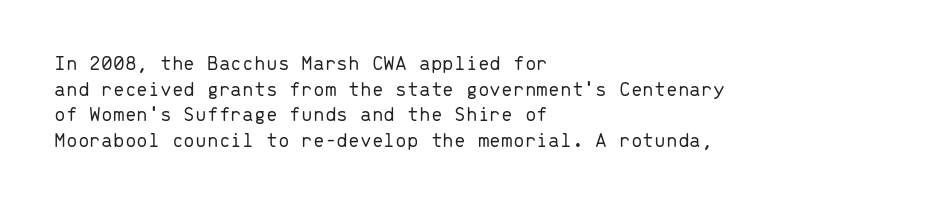
The image shows 21 px text type, upright; set left-aligned, line spacing 1.22x, normal letter spacing, not underlined.
